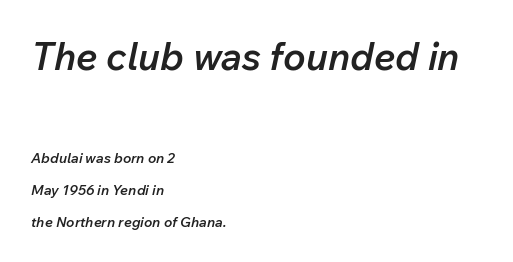
{"italic": "yes", "lean": "right", "slant_degrees": 12, "bold": "semi", "weight": "semibold", "width": "normal", "stroke_contrast": "low", "x_height": "medium", "monospaced": "no", "underline": "no", "align": "left", "line_spacing": "loose", "line_spacing_ratio": 2.28, "letter_spacing": "normal", "letter_spacing_em": 0.0, "larger_block": "first", "size_ratio": 2.71, "glyph_px": 38}
